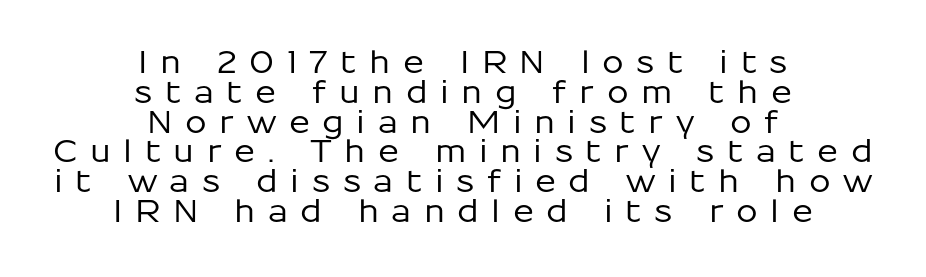
{"serif": "no", "italic": "no", "width": "normal", "stroke_contrast": "low", "x_height": "medium", "monospaced": "no", "underline": "no", "align": "center", "line_spacing": "tight", "line_spacing_ratio": 0.96, "letter_spacing": "wide", "letter_spacing_em": 0.4, "glyph_px": 31}
